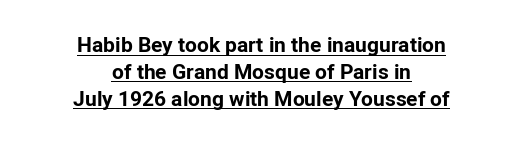
Tracking value appears to be zero — textbook default spacing. The string is rendered with underlining switched on. When letters stand straight like this, we call the style roman or upright. This block has exactly the height ordinary leading produces.
